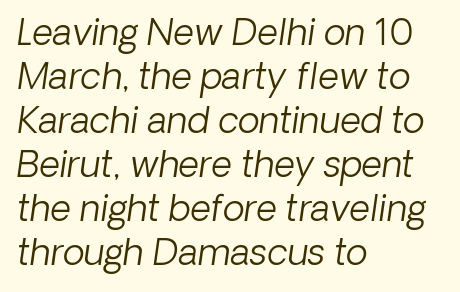
{"italic": "yes", "lean": "right", "slant_degrees": 8, "bold": "no", "weight": "light", "width": "normal", "stroke_contrast": "low", "x_height": "medium", "monospaced": "no", "underline": "no", "align": "left", "line_spacing_ratio": 1.22, "letter_spacing": "normal", "letter_spacing_em": 0.0, "glyph_px": 36}
